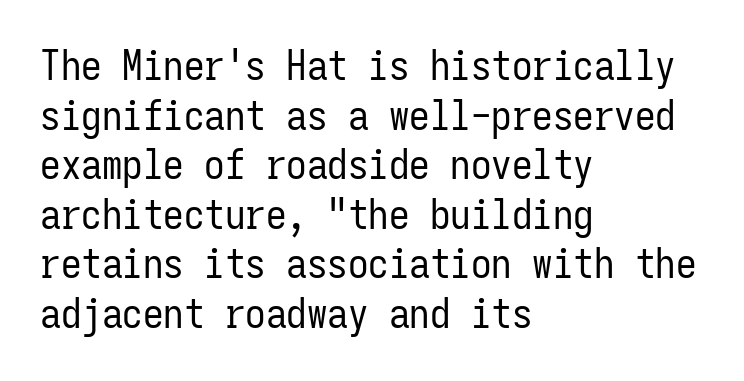
Q: Is the text bold? A: No.
Q: Is the text italic (slanted)? A: No, it is upright.
Q: Is the typeface a serif or a sans-serif typeface? A: Sans-serif.
Q: Is the text underlined? A: No.
Q: How is the paragraph aligned? A: Left-aligned.
Q: Is the spacing between letters normal or unusually wide? A: Normal.
Q: Width (condensed, normal, or wide)? A: Condensed.
Q: Stroke contrast? A: Low.
Q: x-height? A: Medium.
Q: Monospaced? A: Yes.
